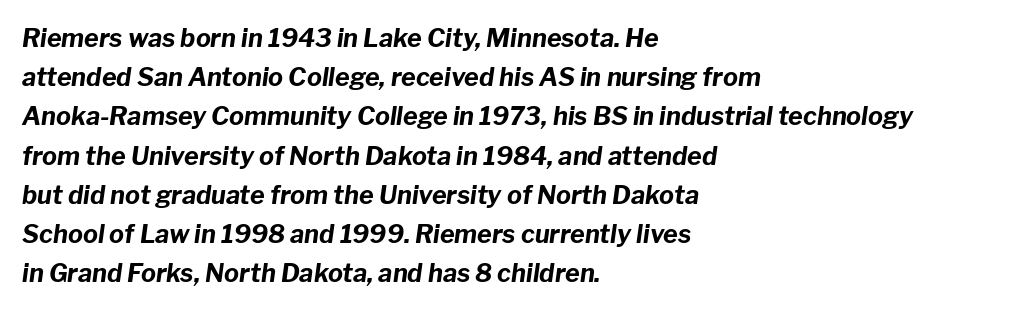
{"italic": "yes", "lean": "right", "slant_degrees": 8, "bold": "yes", "underline": "no", "align": "left", "line_spacing": "normal", "line_spacing_ratio": 1.57, "letter_spacing": "normal", "letter_spacing_em": 0.0, "glyph_px": 25}
